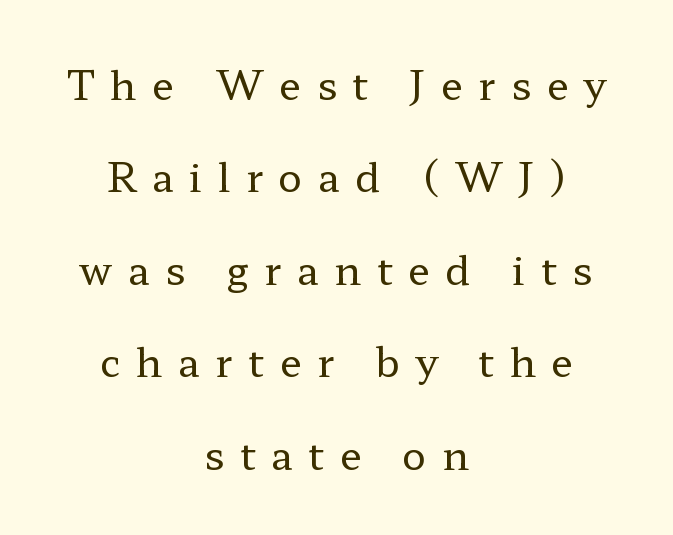
Q: Is the text bold? A: No.
Q: Is the text italic (slanted)? A: No, it is upright.
Q: Is the typeface a serif or a sans-serif typeface? A: Serif.
Q: Is the text underlined? A: No.
Q: How is the paragraph aligned? A: Centered.
Q: Is the spacing between letters normal or unusually wide? A: Unusually wide.
Q: Is the spacing between lines tight, normal or loose? A: Loose.
Q: Width (condensed, normal, or wide)? A: Wide.
Q: Stroke contrast? A: Low.
Q: x-height? A: Medium.
Q: Monospaced? A: No.
